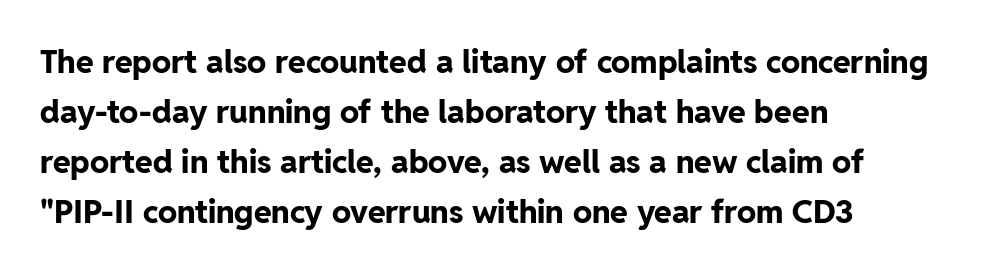
Is this a fixed-width face? No — the glyphs have proportional, varying widths. The line-height multiplier appears to be the usual default. The rendering shows plain stroke endings on the letterforms — a sans-serif design. Emphasis by weight is at full strength: bold.
